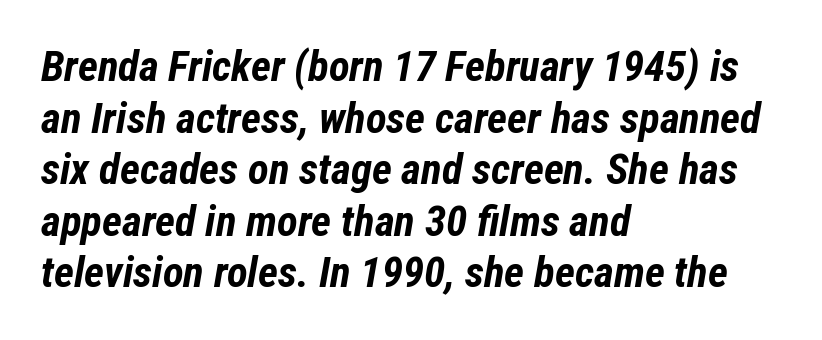
The image shows 43 px bold, condensed type, italic (leaning right); set left-aligned, line spacing 1.2x, normal letter spacing, not underlined; low stroke contrast and a medium x-height.
